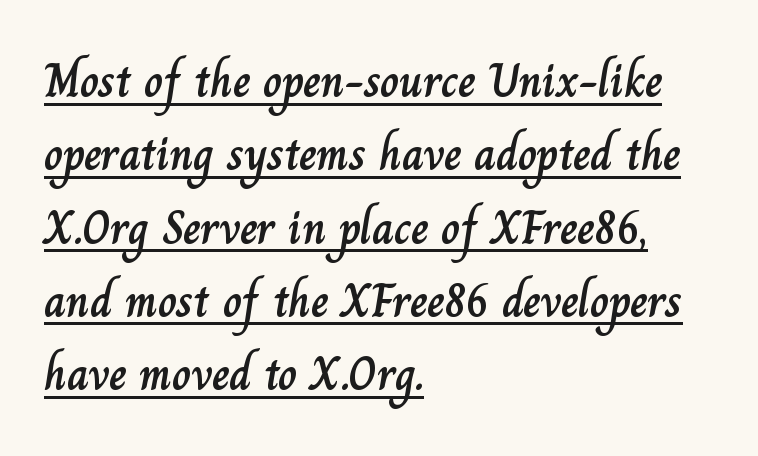
Check the space under the baseline: a stroke is drawn there. Horizontal bands of white between lines are of average thickness. Default kerning and tracking; the words read as compact shapes.
